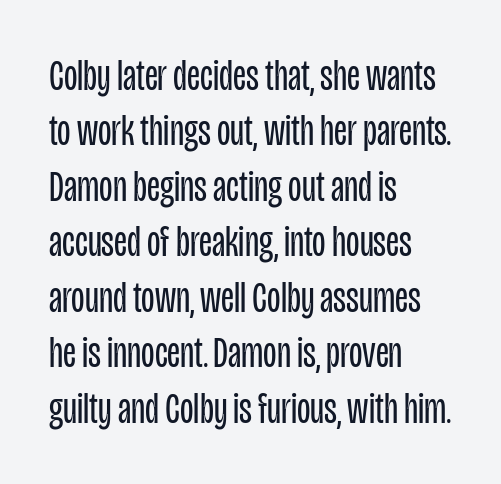
A typesetter would call this zero additional tracking. Interline gaps are of average width in this sample. The face looks like a standard text weight, possibly lighter. Glance below the letters and you will spot only blank space. No italicization has been applied; the sample stays upright. Spacing verdict: proportional, widths tailored to each character.
